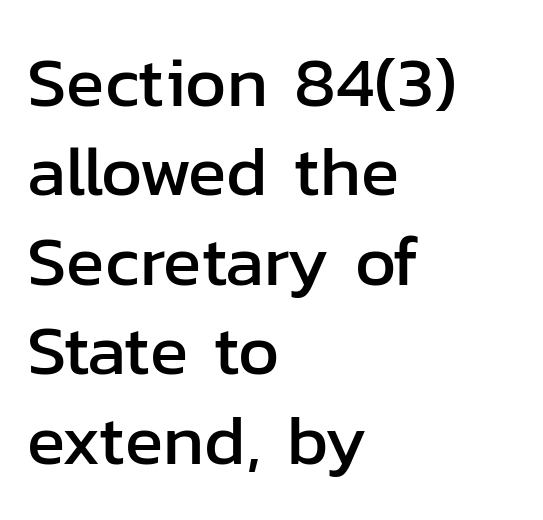
Italic? Not at all — the glyphs are vertical. The lines are quadded left. Spacing verdict: proportional, widths tailored to each character. The passage shown is not underscored anywhere.
